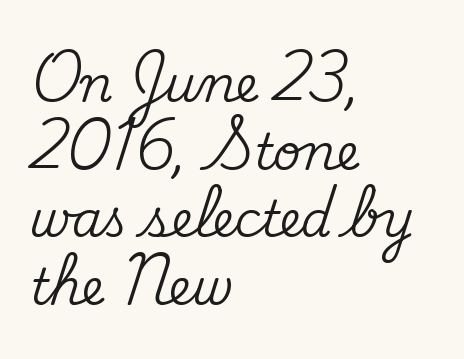
Each row of text sits above clean, open space. The lines sit at an ordinary, default distance from one another. Character widths vary here, with narrow letters taking less room than wide ones.
